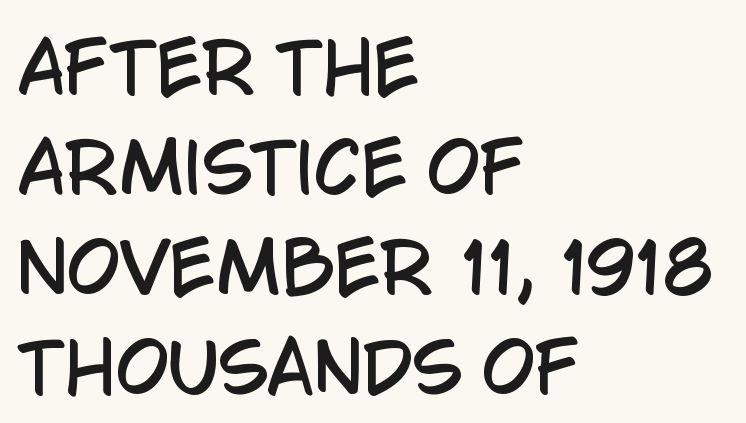
Q: Is the text italic (slanted)? A: No, it is upright.
Q: Is the typeface a serif or a sans-serif typeface? A: Sans-serif.
Q: Is the text underlined? A: No.
Q: How is the paragraph aligned? A: Left-aligned.
Q: Is the spacing between letters normal or unusually wide? A: Normal.
Q: Is the spacing between lines tight, normal or loose? A: Normal.
Q: Width (condensed, normal, or wide)? A: Condensed.
Q: Stroke contrast? A: Low.
Q: x-height? A: Large.
Q: Monospaced? A: No.
